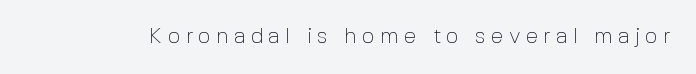
{"italic": "no", "bold": "no", "underline": "no", "letter_spacing": "wide", "letter_spacing_em": 0.24, "glyph_px": 22}
